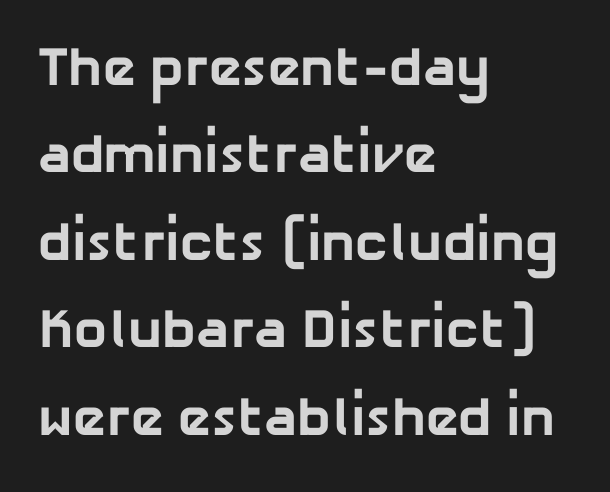
Casual observation: everything's shoved over to the left. Words appear dense and cohesive because spacing is normal. Baseline-to-baseline distance is the conventional proportion of letter height. Beneath every word, the page is bare.
